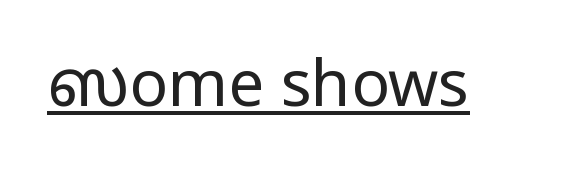
Underlining? Definitely there. Nope, no serifs anywhere on these letters. This sample uses plain, unmodified letter spacing. This is not heavy type; no bold has been used. A roman cut, with each character standing at attention. Spacing verdict: proportional, widths tailored to each character.
